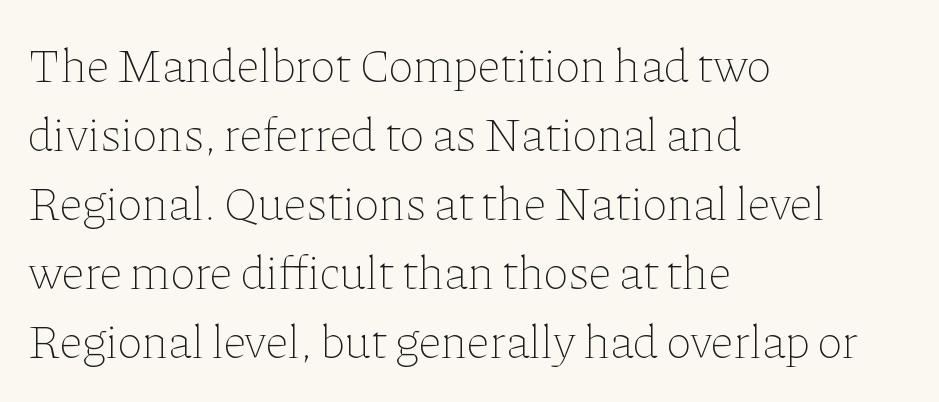
{"italic": "no", "bold": "no", "weight": "thin", "width": "normal", "stroke_contrast": "low", "x_height": "medium", "monospaced": "no", "underline": "no", "align": "left", "line_spacing": "normal", "line_spacing_ratio": 1.44, "letter_spacing": "normal", "letter_spacing_em": 0.0, "glyph_px": 48}
